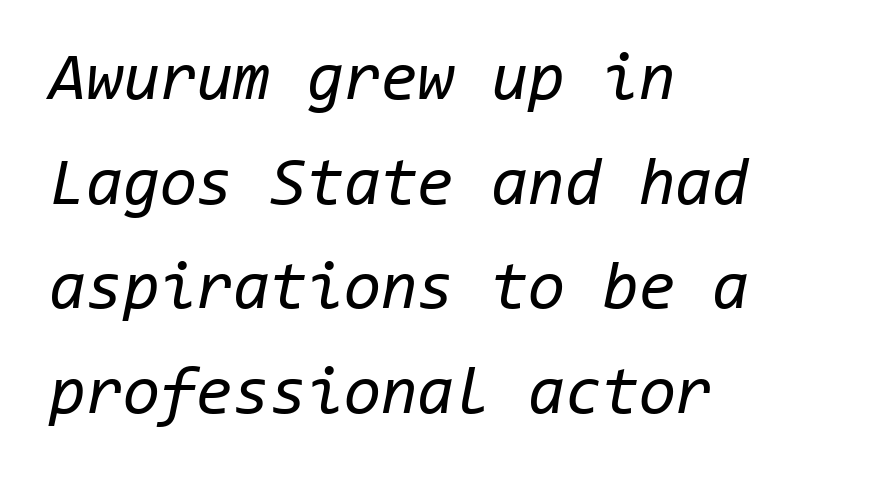
Q: Is the text bold? A: No.
Q: Is the text italic (slanted)? A: Yes, it leans right by about 11 degrees.
Q: Is the text underlined? A: No.
Q: How is the paragraph aligned? A: Left-aligned.
Q: Is the spacing between letters normal or unusually wide? A: Normal.
Q: Is the spacing between lines tight, normal or loose? A: Normal.
Q: Width (condensed, normal, or wide)? A: Normal.
Q: Stroke contrast? A: Low.
Q: x-height? A: Medium.
Q: Monospaced? A: Yes.
